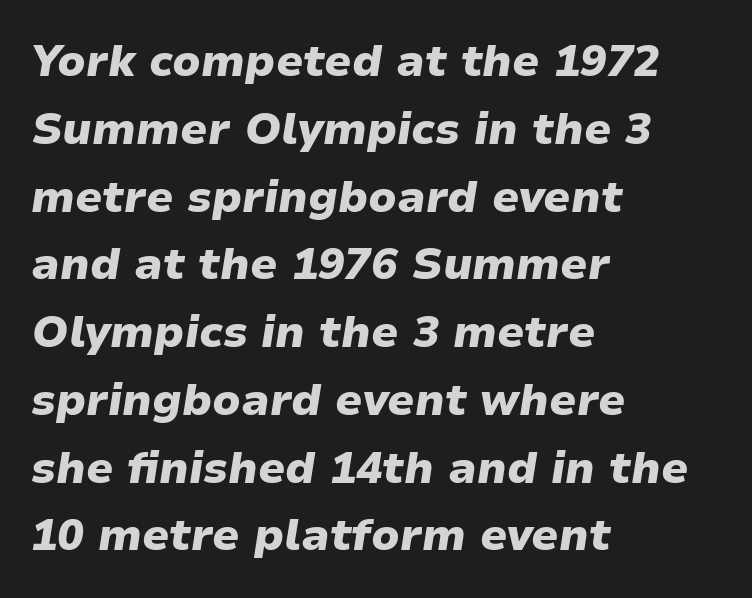
The image shows 44 px heavy type, italic (leaning right); set left-aligned, normal line spacing (1.54x), normal letter spacing, not underlined; low stroke contrast and a medium x-height.
